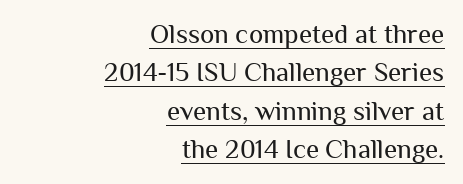
Each stroke keeps to a modest, everyday thickness or less. The passage shown is underscored from start to finish. The vertical gap from one line to the next is medium. Is the block centered? No — it sits flush against the right margin. The letters stand upright; this is a roman face. The type is set solid horizontally, with unmodified tracking.
